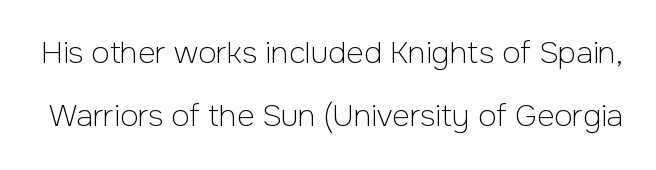
{"serif": "no", "italic": "no", "bold": "no", "weight": "light", "width": "normal", "stroke_contrast": "low", "x_height": "medium", "monospaced": "no", "underline": "no", "line_spacing": "loose", "line_spacing_ratio": 2.11, "letter_spacing": "normal", "letter_spacing_em": 0.0, "glyph_px": 30}
